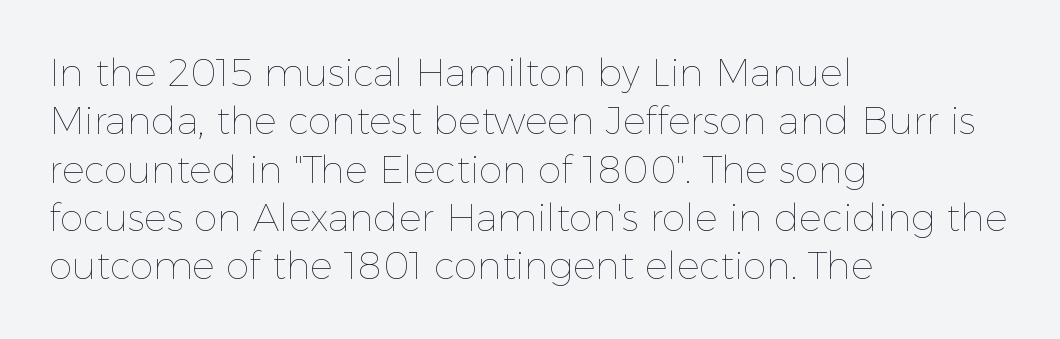
Q: Is the text bold? A: No.
Q: Is the text italic (slanted)? A: No, it is upright.
Q: Is the text underlined? A: No.
Q: How is the paragraph aligned? A: Left-aligned.
Q: Is the spacing between letters normal or unusually wide? A: Normal.
Q: Is the spacing between lines tight, normal or loose? A: Normal.
Q: Width (condensed, normal, or wide)? A: Normal.
Q: x-height? A: Medium.
Q: Monospaced? A: No.
